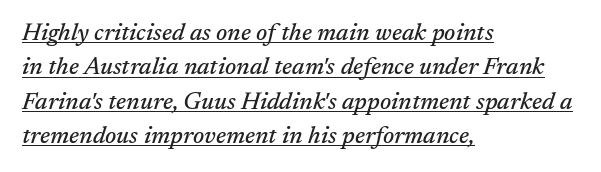
Q: Is the text italic (slanted)? A: Yes, it leans right by about 17 degrees.
Q: Is the text underlined? A: Yes.
Q: How is the paragraph aligned? A: Left-aligned.
Q: Is the spacing between letters normal or unusually wide? A: Normal.
Q: Is the spacing between lines tight, normal or loose? A: Normal.
